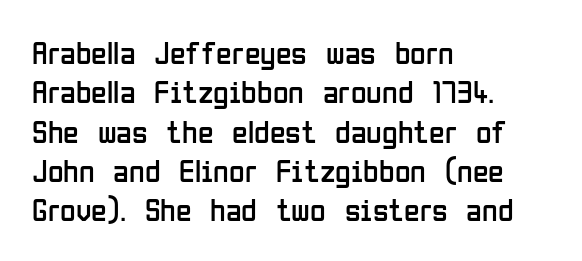
The image shows 32 px regular-weight, condensed sans-serif type, upright; set left-aligned, line spacing 1.23x, normal letter spacing, not underlined; low stroke contrast and a medium x-height.
